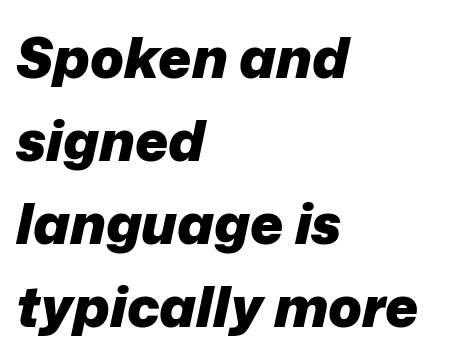
Q: Is the text bold? A: Yes.
Q: Is the text italic (slanted)? A: Yes, it leans right by about 12 degrees.
Q: Is the text underlined? A: No.
Q: How is the paragraph aligned? A: Left-aligned.
Q: Is the spacing between letters normal or unusually wide? A: Normal.
Q: Is the spacing between lines tight, normal or loose? A: Normal.
Q: Width (condensed, normal, or wide)? A: Normal.
Q: Stroke contrast? A: Low.
Q: x-height? A: Medium.
Q: Monospaced? A: No.
